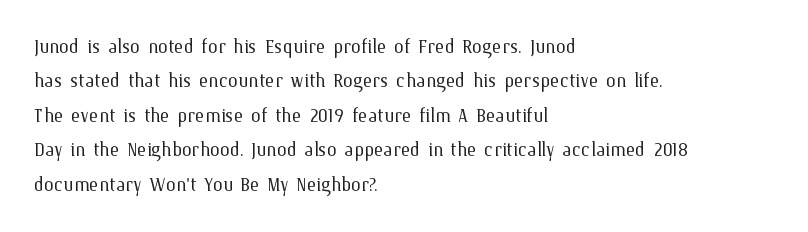
Spacing between characters is what you'd get straight out of the box. The passage shown is not underscored anywhere. The lines in this sample share a left origin and differ only in where they stop. The lines sit at an ordinary, default distance from one another. Is the type heavy? It reads as light-to-regular instead.
